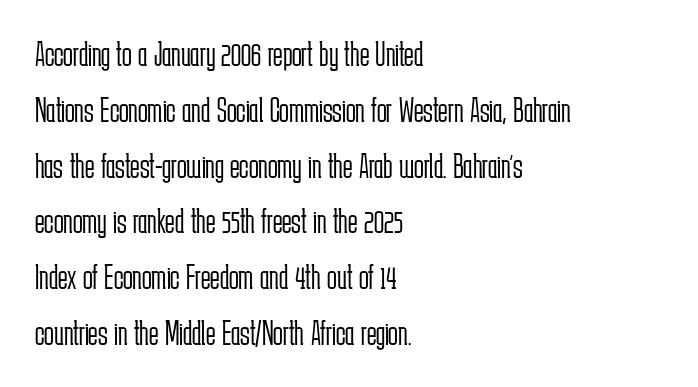
Q: Is the text bold? A: No.
Q: Is the text italic (slanted)? A: No, it is upright.
Q: Is the typeface a serif or a sans-serif typeface? A: Sans-serif.
Q: Is the text underlined? A: No.
Q: How is the paragraph aligned? A: Left-aligned.
Q: Is the spacing between letters normal or unusually wide? A: Normal.
Q: Is the spacing between lines tight, normal or loose? A: Normal.
Q: Width (condensed, normal, or wide)? A: Condensed.
Q: Stroke contrast? A: Low.
Q: x-height? A: Medium.
Q: Monospaced? A: No.
